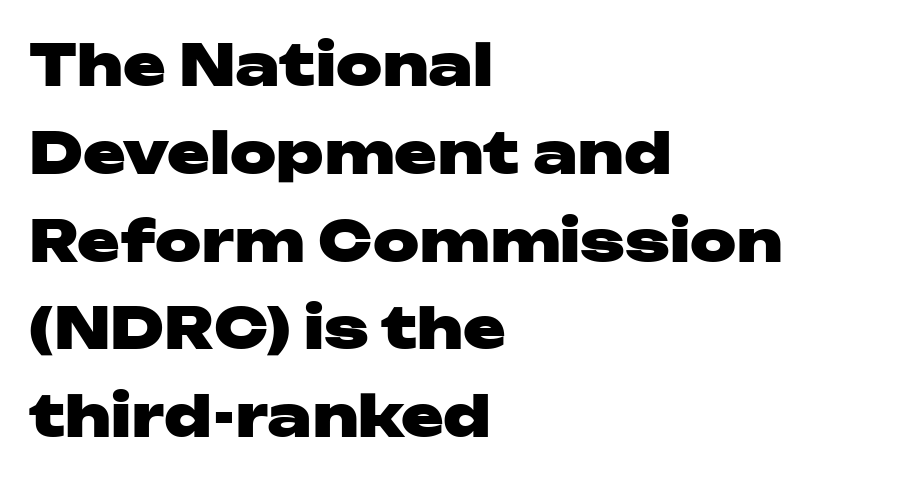
{"serif": "no", "italic": "no", "bold": "yes", "weight": "heavy", "width": "wide", "stroke_contrast": "low", "x_height": "medium", "monospaced": "no", "underline": "no", "align": "left", "line_spacing": "normal", "line_spacing_ratio": 1.54, "letter_spacing": "normal", "letter_spacing_em": 0.0, "glyph_px": 57}
